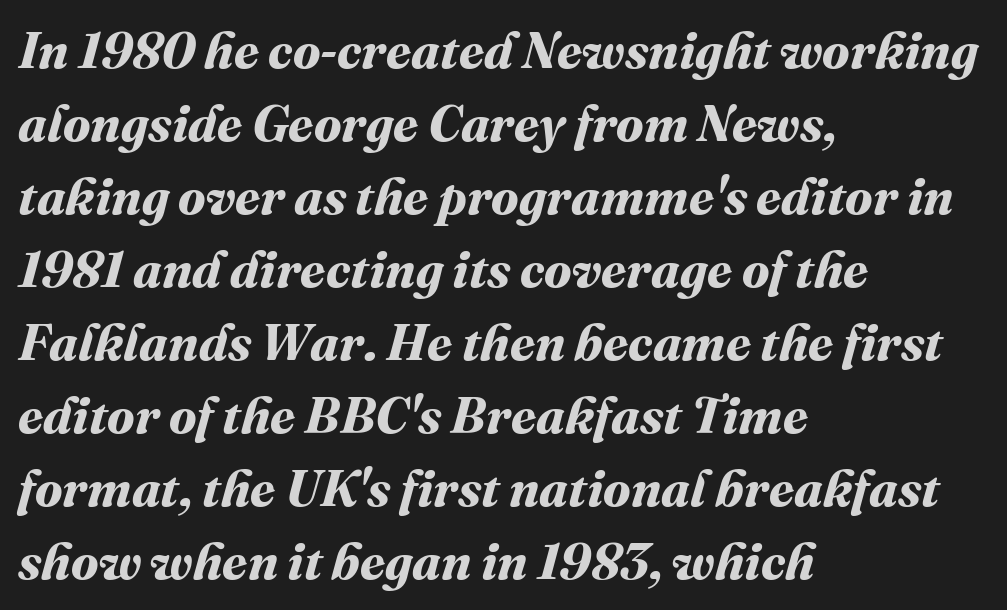
The image shows 51 px bold type; set left-aligned, normal line spacing (1.43x), normal letter spacing, not underlined; medium stroke contrast and a medium x-height.
